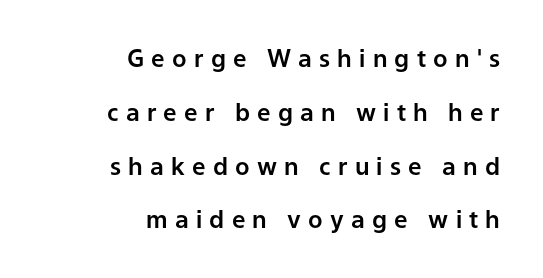
The image shows 24 px text type, upright; set right-aligned, loose line spacing (2.24x), unusually wide letter spacing (+0.3 em), not underlined.
